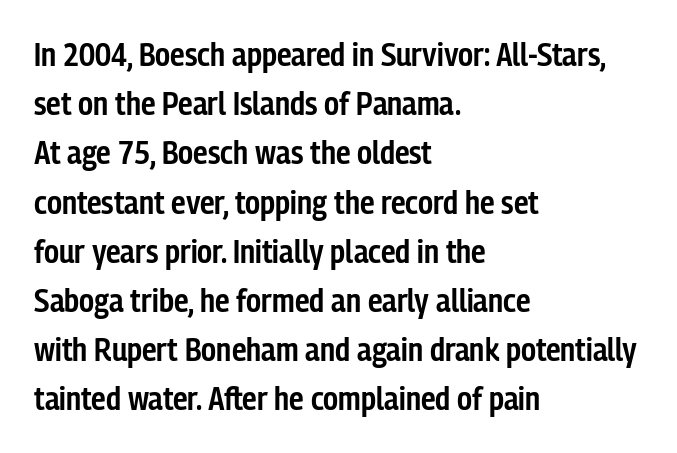
Default kerning and tracking; the words read as compact shapes. Lines of text with bare space underneath. Look at the bottom of the vertical strokes: they stop flat, with no serifs. The typesetter chose a ragged-right arrangement here. The rendering uses a semibold face; strokes are thickened but not to full bold.
